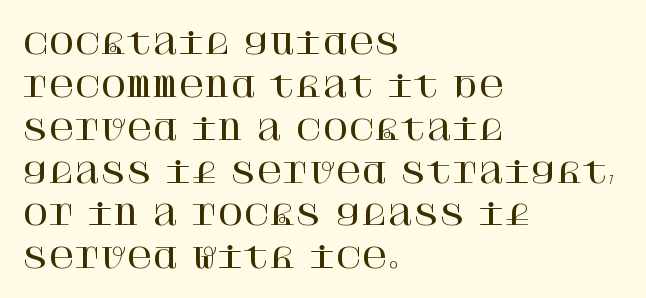
Q: Is the text italic (slanted)? A: No, it is upright.
Q: Is the typeface a serif or a sans-serif typeface? A: Serif.
Q: Is the text underlined? A: No.
Q: How is the paragraph aligned? A: Left-aligned.
Q: Is the spacing between letters normal or unusually wide? A: Normal.
Q: Is the spacing between lines tight, normal or loose? A: Normal.
Q: Width (condensed, normal, or wide)? A: Normal.
Q: Stroke contrast? A: High.
Q: x-height? A: Large.
